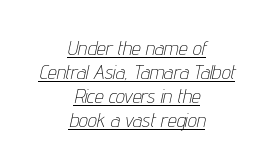
The image shows 20 px text type, italic (leaning right); set centered, line spacing 1.2x, normal letter spacing, underlined.
